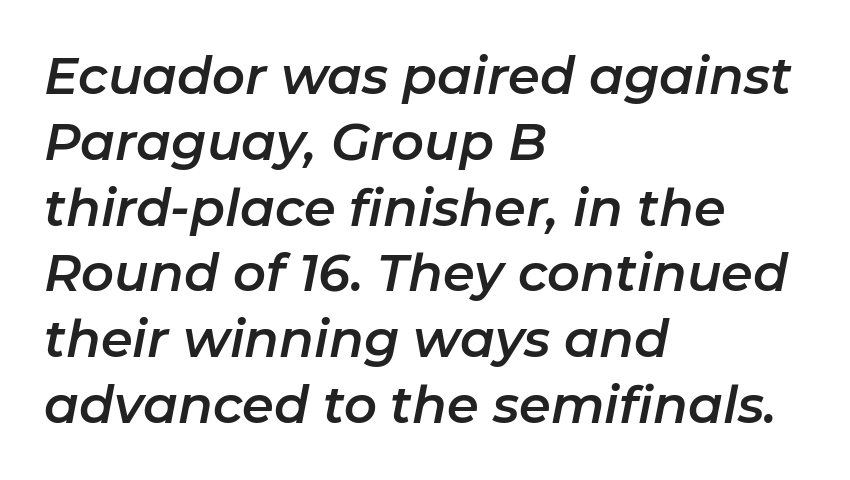
Q: Is the text italic (slanted)? A: Yes, it leans right by about 11 degrees.
Q: Is the text underlined? A: No.
Q: How is the paragraph aligned? A: Left-aligned.
Q: Is the spacing between letters normal or unusually wide? A: Normal.
Q: Is the spacing between lines tight, normal or loose? A: Normal.
Q: Width (condensed, normal, or wide)? A: Normal.
Q: Stroke contrast? A: Low.
Q: x-height? A: Medium.
Q: Monospaced? A: No.
